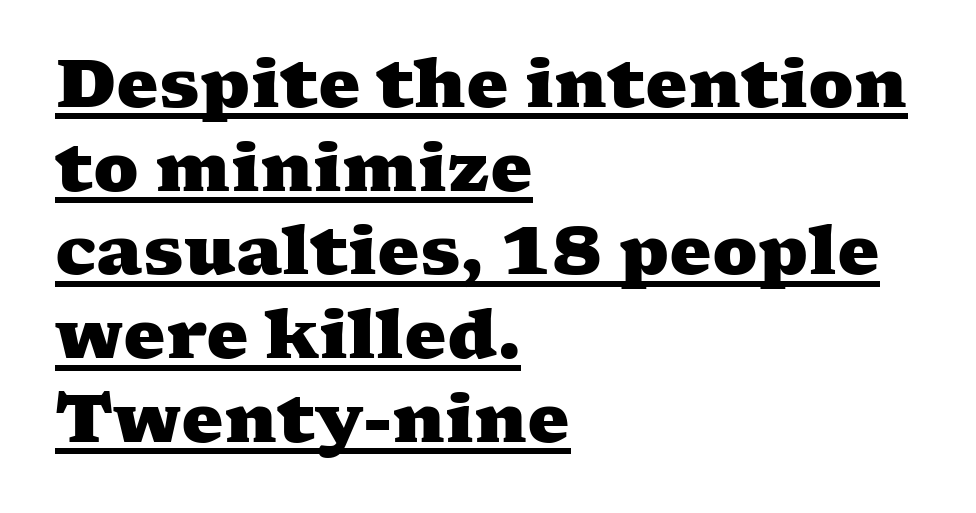
{"serif": "yes", "bold": "yes", "weight": "heavy", "width": "wide", "stroke_contrast": "medium", "x_height": "medium", "monospaced": "no", "underline": "yes", "align": "left", "line_spacing": "normal", "line_spacing_ratio": 1.25, "letter_spacing": "normal", "letter_spacing_em": 0.0, "glyph_px": 67}
